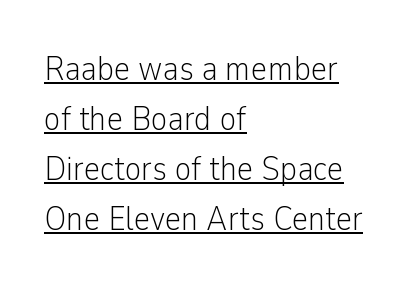
Q: Is the text bold? A: No.
Q: Is the text italic (slanted)? A: No, it is upright.
Q: Is the typeface a serif or a sans-serif typeface? A: Sans-serif.
Q: Is the text underlined? A: Yes.
Q: How is the paragraph aligned? A: Left-aligned.
Q: Is the spacing between letters normal or unusually wide? A: Normal.
Q: Is the spacing between lines tight, normal or loose? A: Normal.
Q: Width (condensed, normal, or wide)? A: Condensed.
Q: Stroke contrast? A: Low.
Q: x-height? A: Medium.
Q: Monospaced? A: No.
